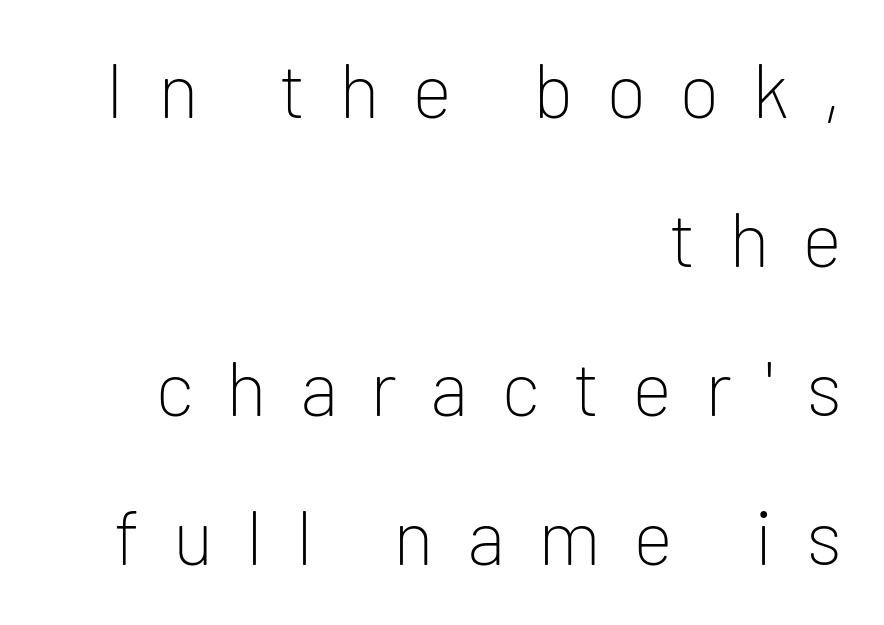
{"serif": "no", "italic": "no", "bold": "no", "weight": "light", "width": "normal", "stroke_contrast": "low", "x_height": "medium", "monospaced": "no", "underline": "no", "align": "right", "line_spacing": "loose", "line_spacing_ratio": 1.96, "letter_spacing": "wide", "letter_spacing_em": 0.43, "glyph_px": 76}
